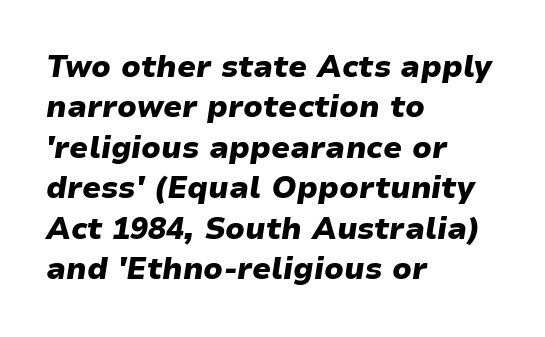
{"italic": "yes", "lean": "right", "slant_degrees": 9, "bold": "yes", "weight": "heavy", "width": "wide", "stroke_contrast": "low", "x_height": "medium", "monospaced": "no", "underline": "no", "align": "left", "line_spacing": "normal", "line_spacing_ratio": 1.35, "letter_spacing": "normal", "letter_spacing_em": 0.0, "glyph_px": 30}
